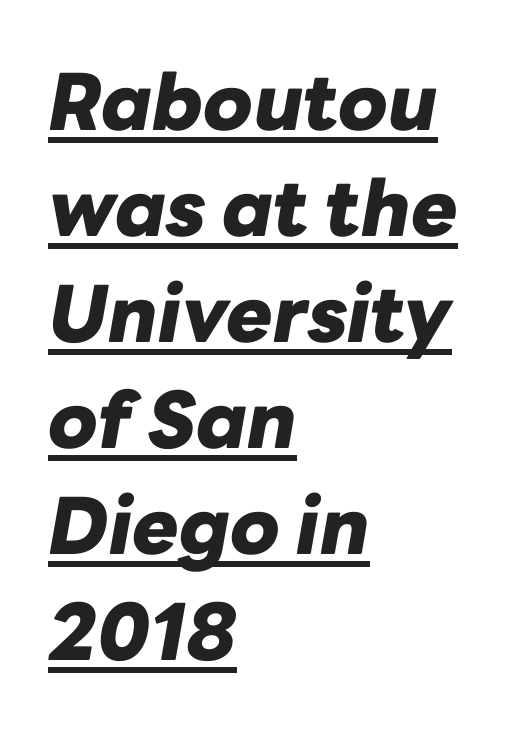
Q: Is the text bold? A: Yes.
Q: Is the text italic (slanted)? A: Yes, it leans right by about 10 degrees.
Q: Is the text underlined? A: Yes.
Q: How is the paragraph aligned? A: Left-aligned.
Q: Is the spacing between letters normal or unusually wide? A: Normal.
Q: Is the spacing between lines tight, normal or loose? A: Normal.
Q: Width (condensed, normal, or wide)? A: Normal.
Q: Stroke contrast? A: Low.
Q: x-height? A: Medium.
Q: Monospaced? A: No.
